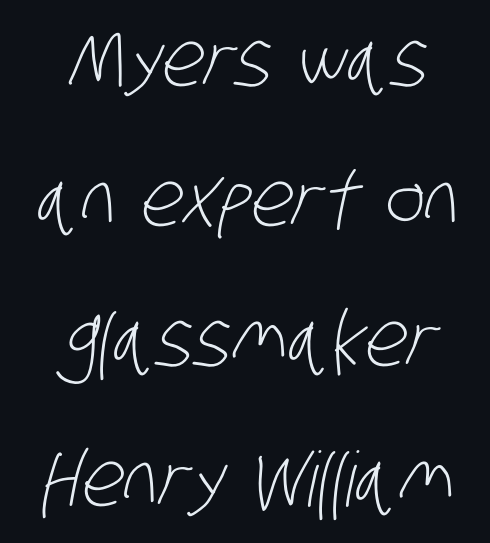
The image shows 76 px light, condensed sans-serif type; set line spacing 1.84x, normal letter spacing, not underlined; low stroke contrast and a large x-height.
